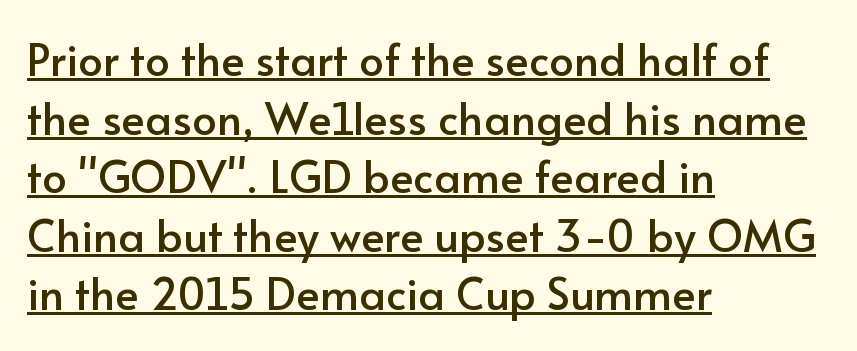
{"serif": "no", "italic": "no", "width": "normal", "stroke_contrast": "low", "x_height": "small", "monospaced": "no", "underline": "yes", "align": "left", "line_spacing": "normal", "line_spacing_ratio": 1.33, "letter_spacing": "normal", "letter_spacing_em": 0.0, "glyph_px": 44}
